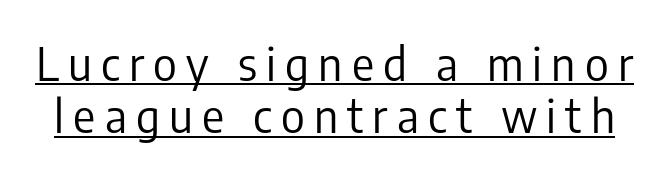
No chunkiness to these letters — they're not bold. A typesetter would call this proportional, since set widths differ per character. Honestly, the letter spacing is so wide it's the main thing you notice. Designer's note — italics off, roman on.
